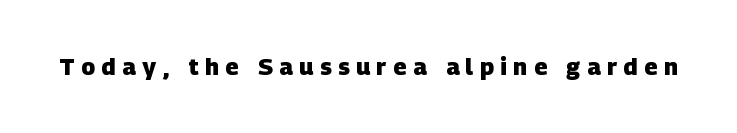
Q: Is the text bold? A: Yes.
Q: Is the text underlined? A: No.
Q: Is the spacing between letters normal or unusually wide? A: Unusually wide.
